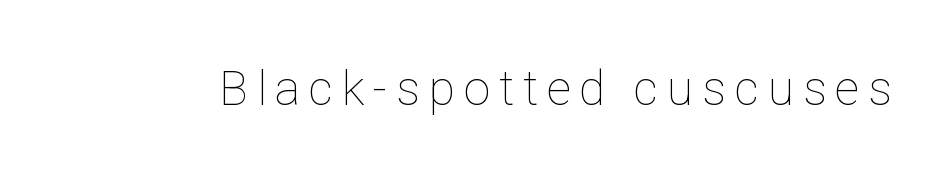
The image shows 48 px thin type, upright; set not underlined; low stroke contrast and a medium x-height.
